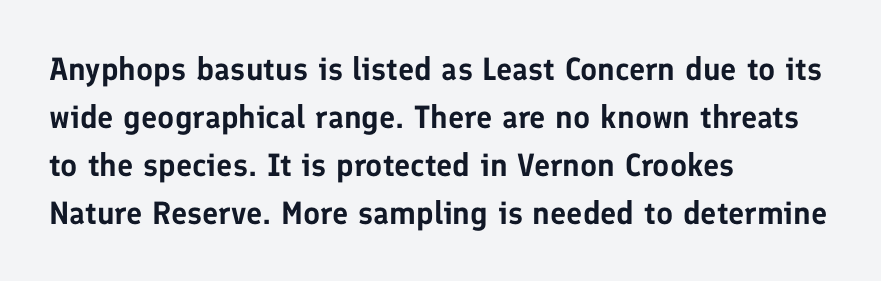
Q: Is the text italic (slanted)? A: No, it is upright.
Q: Is the typeface a serif or a sans-serif typeface? A: Sans-serif.
Q: Is the text underlined? A: No.
Q: How is the paragraph aligned? A: Left-aligned.
Q: Is the spacing between letters normal or unusually wide? A: Normal.
Q: Is the spacing between lines tight, normal or loose? A: Normal.
Q: Width (condensed, normal, or wide)? A: Normal.
Q: Stroke contrast? A: Low.
Q: x-height? A: Medium.
Q: Monospaced? A: No.
